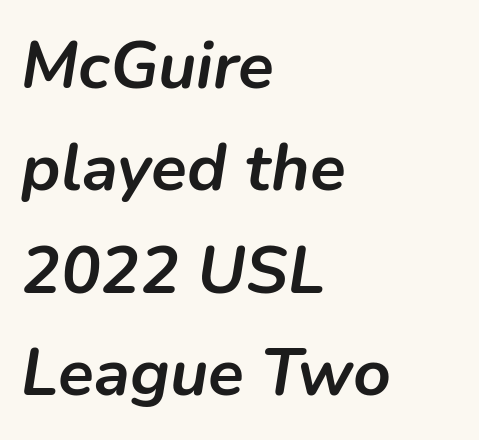
How would I describe the line gaps? Plain and ordinary. What stands out about the letter spacing? Nothing — it is the standard amount. On the weight axis this lands at bold, roughly 700. Proportional: the letters do not fall into vertical columns. A typesetter would mark this as italic. Descender tails drop into unmarked territory.
